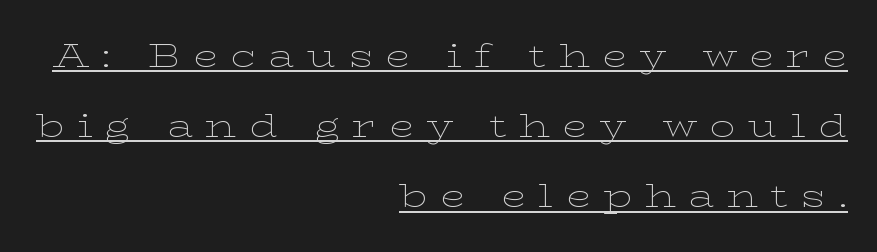
Q: Is the text bold? A: No.
Q: Is the text italic (slanted)? A: No, it is upright.
Q: Is the typeface a serif or a sans-serif typeface? A: Serif.
Q: Is the text underlined? A: Yes.
Q: How is the paragraph aligned? A: Right-aligned.
Q: Is the spacing between letters normal or unusually wide? A: Unusually wide.
Q: Is the spacing between lines tight, normal or loose? A: Loose.
Q: Width (condensed, normal, or wide)? A: Wide.
Q: Stroke contrast? A: Low.
Q: x-height? A: Medium.
Q: Monospaced? A: No.
